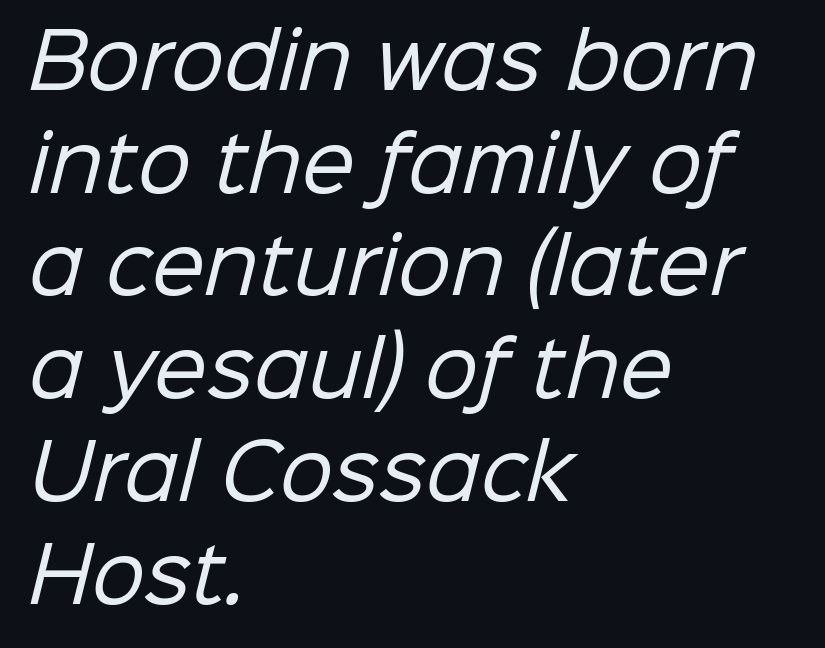
{"serif": "no", "bold": "no", "weight": "regular", "width": "normal", "stroke_contrast": "low", "x_height": "medium", "monospaced": "no", "underline": "no", "align": "left", "line_spacing": "normal", "line_spacing_ratio": 1.37, "letter_spacing": "normal", "letter_spacing_em": 0.0, "glyph_px": 75}
